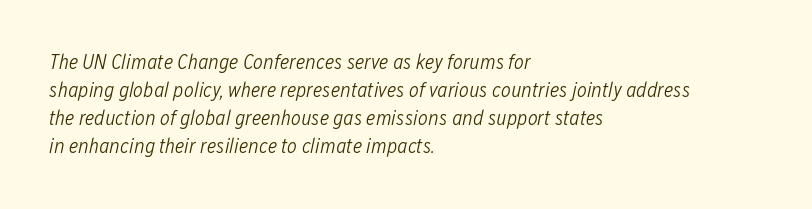
Q: Is the text bold? A: No.
Q: Is the text italic (slanted)? A: Yes, it leans right by about 12 degrees.
Q: Is the text underlined? A: No.
Q: How is the paragraph aligned? A: Left-aligned.
Q: Is the spacing between letters normal or unusually wide? A: Normal.
Q: Is the spacing between lines tight, normal or loose? A: Normal.
